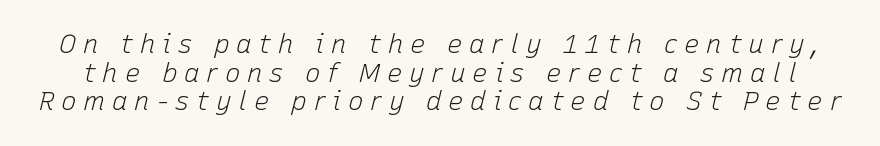
Q: Is the text bold? A: No.
Q: Is the text italic (slanted)? A: Yes, it leans right by about 15 degrees.
Q: Is the text underlined? A: No.
Q: Is the spacing between letters normal or unusually wide? A: Unusually wide.
Q: Is the spacing between lines tight, normal or loose? A: Tight.
